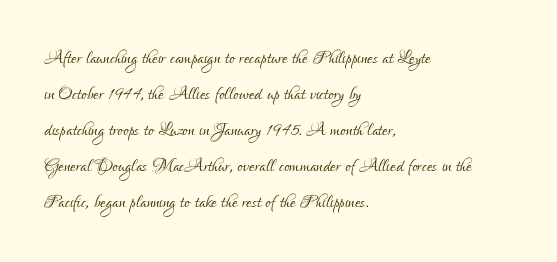
Q: Is the text bold? A: No.
Q: Is the text italic (slanted)? A: Yes.
Q: Is the text underlined? A: No.
Q: How is the paragraph aligned? A: Left-aligned.
Q: Is the spacing between letters normal or unusually wide? A: Normal.
Q: Is the spacing between lines tight, normal or loose? A: Normal.
